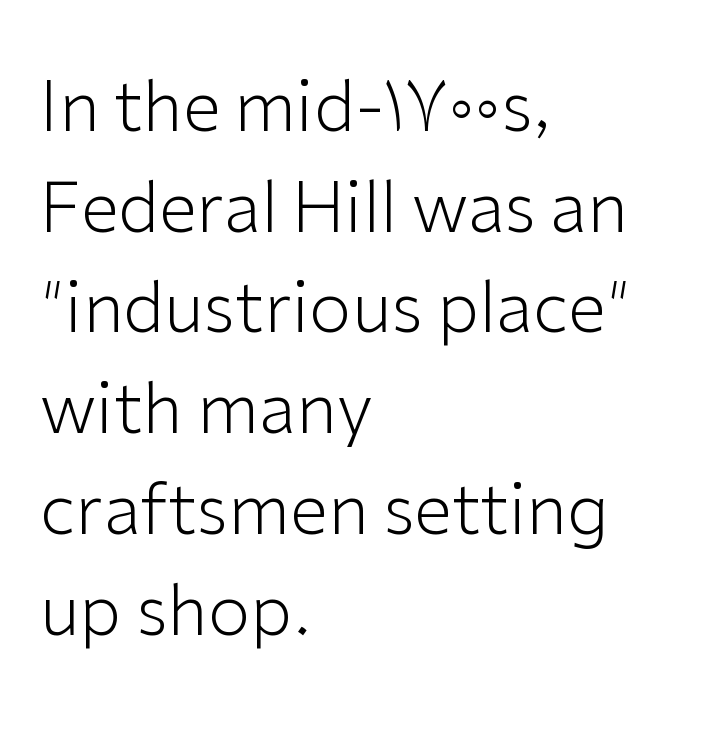
Vertical stems look standard width or narrower in stroke. The letters advance in unequal steps, a hallmark of proportional type. Type without underlining. Style check: upright. Horizontally, the lines are justified to the leading edge only. Each new line begins a customary step beneath the previous one.
